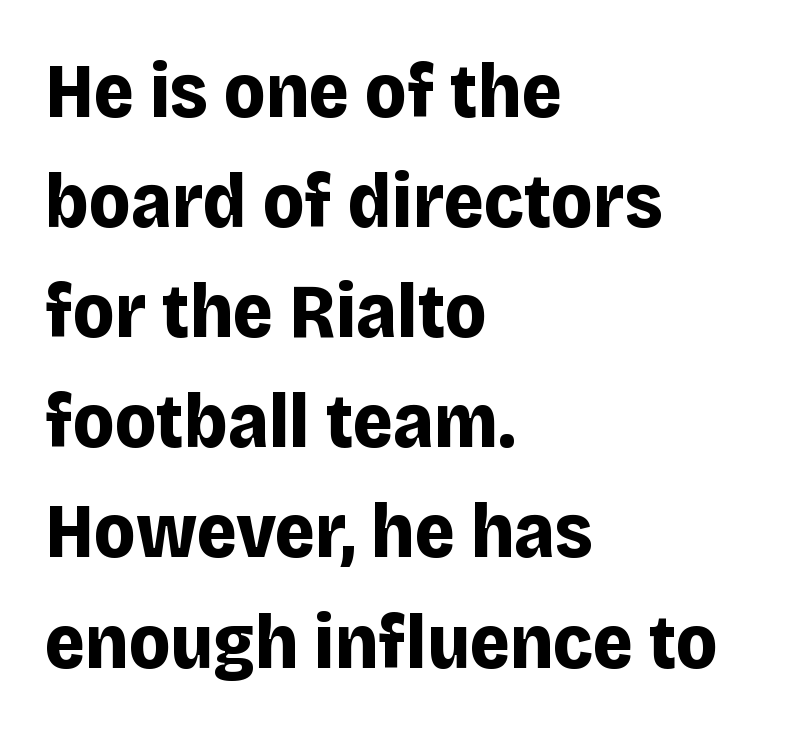
The characters look thick and weighty, a clear bold. Whoever set this chose a conventional vertical rhythm. Ordinary non-slanted type is in use. Check under the words: just untouched page.
